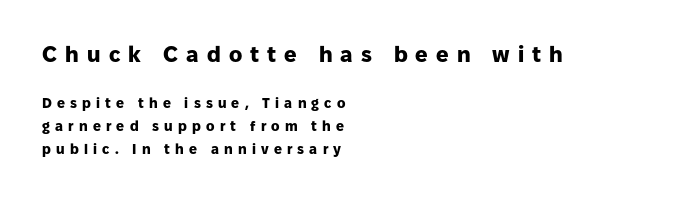
{"italic": "no", "bold": "yes", "underline": "no", "align": "left", "line_spacing": "normal", "line_spacing_ratio": 1.63, "letter_spacing": "wide", "letter_spacing_em": 0.37, "larger_block": "first", "size_ratio": 1.57, "glyph_px": 22}
